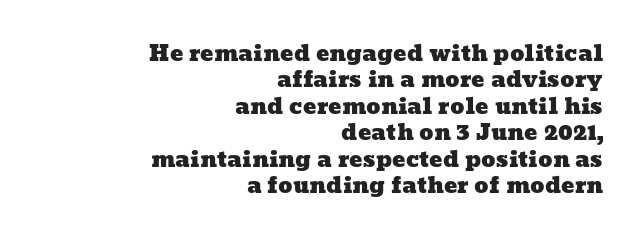
Any mark beneath the type? The region is blank. Tracking value appears to be zero — textbook default spacing. The paragraph has a hard right edge and a soft left edge.
